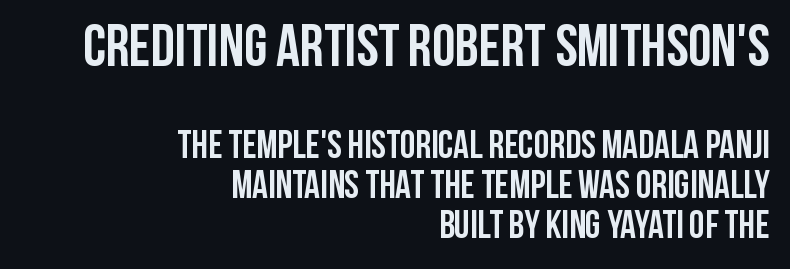
Q: Is the text bold? A: Yes.
Q: Is the text italic (slanted)? A: No, it is upright.
Q: Is the typeface a serif or a sans-serif typeface? A: Sans-serif.
Q: Is the text underlined? A: No.
Q: How is the paragraph aligned? A: Right-aligned.
Q: Is the spacing between letters normal or unusually wide? A: Normal.
Q: Is the spacing between lines tight, normal or loose? A: Tight.
Q: Which block of text is set in a larger size, the first (top) or the second (bottom)? A: The first (top) one.
Q: Width (condensed, normal, or wide)? A: Condensed.
Q: Stroke contrast? A: Low.
Q: x-height? A: Large.
Q: Monospaced? A: No.
